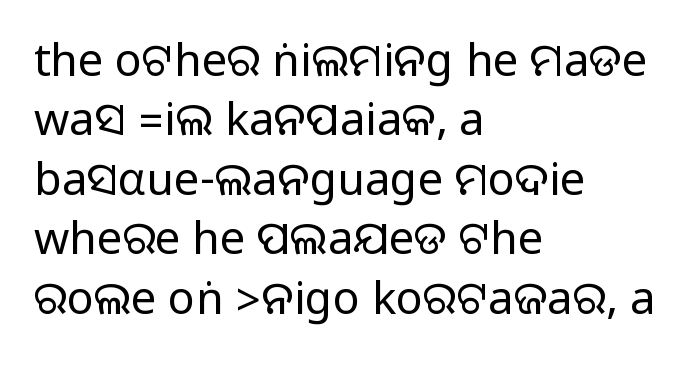
Q: Is the text italic (slanted)? A: No, it is upright.
Q: Is the typeface a serif or a sans-serif typeface? A: Sans-serif.
Q: Is the text underlined? A: No.
Q: How is the paragraph aligned? A: Left-aligned.
Q: Is the spacing between letters normal or unusually wide? A: Normal.
Q: Is the spacing between lines tight, normal or loose? A: Normal.
Q: Width (condensed, normal, or wide)? A: Normal.
Q: Stroke contrast? A: Medium.
Q: Monospaced? A: No.
